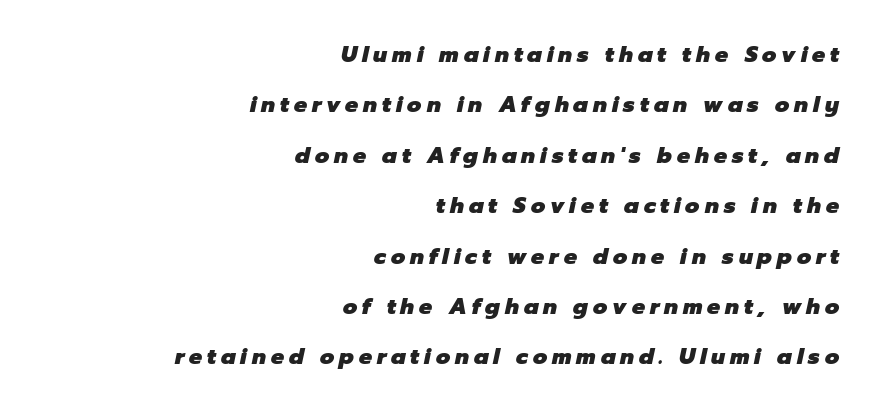
Any mark beneath the type? The region is blank. This sample trades compactness for vertical openness between lines. Weight check: bold — yes, fully. Line endings align vertically; line beginnings do not.
